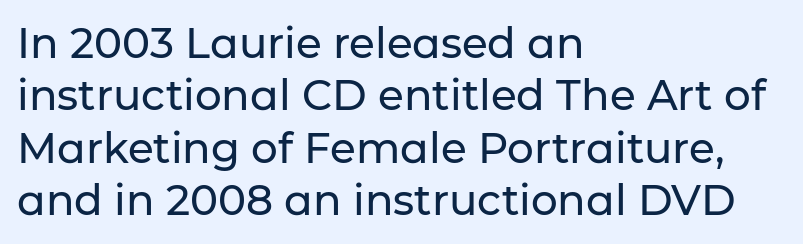
The image shows 42 px sans-serif type, upright; set left-aligned, normal line spacing (1.25x), normal letter spacing, not underlined; low stroke contrast and a medium x-height.
